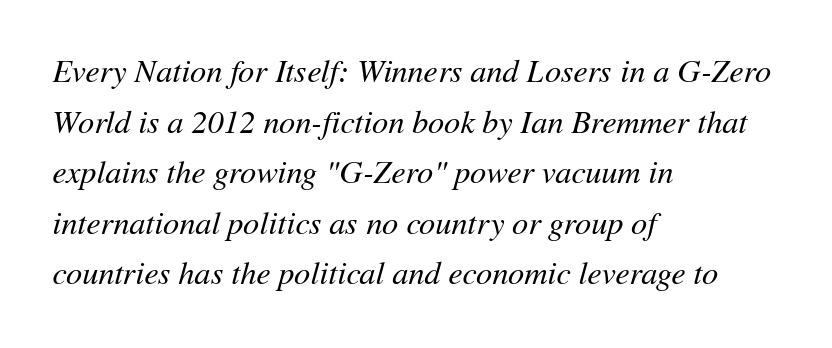
Letters rest on an invisible, unmarked baseline. Summary of vertical rhythm: regular, with standard interline spacing. You can tell it's italic because the verticals aren't actually vertical. The rag falls on the right side of this text block. This sample has the flowing, uneven cadence of proportional lettering. The weight would be labelled regular, book, light, or lighter still.
